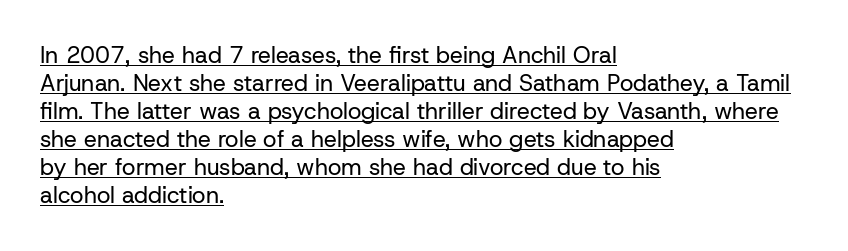
{"italic": "no", "bold": "no", "underline": "yes", "align": "left", "line_spacing_ratio": 1.22, "letter_spacing": "normal", "letter_spacing_em": 0.0, "glyph_px": 23}
